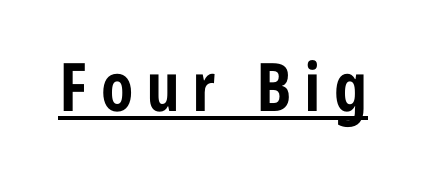
Q: Is the text bold? A: Yes.
Q: Is the text italic (slanted)? A: No, it is upright.
Q: Is the typeface a serif or a sans-serif typeface? A: Sans-serif.
Q: Is the text underlined? A: Yes.
Q: Width (condensed, normal, or wide)? A: Condensed.
Q: Stroke contrast? A: Low.
Q: x-height? A: Medium.
Q: Monospaced? A: No.
